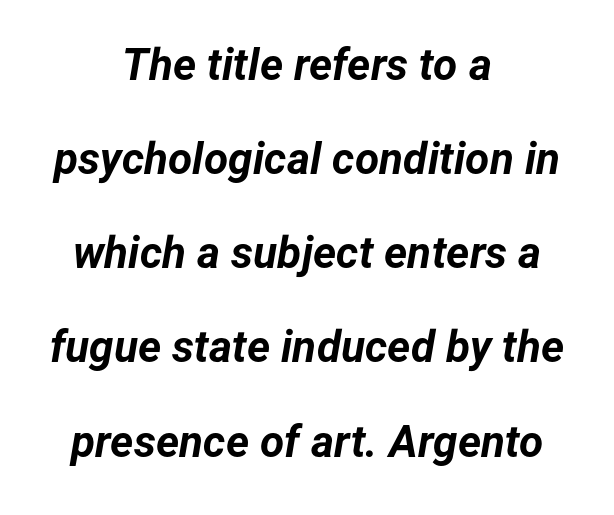
Is the type bold? Yes — the strokes are clearly thick and heavy. The face used here is proportionally spaced, like ordinary book or web type. Inter-character spacing is left at the font's built-in metrics. Caption: multi-line text, centered on the measure. Clear beneath every line of the passage. It's the slanting kind of type.
